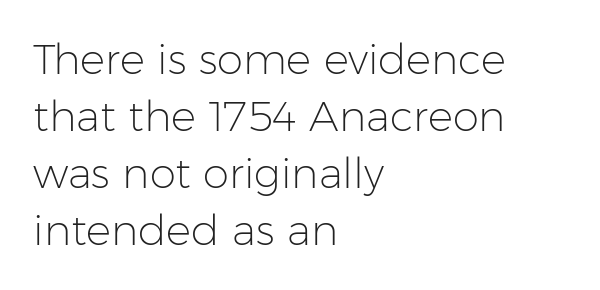
The image shows 42 px light sans-serif type, upright; set left-aligned, normal line spacing (1.36x), normal letter spacing, not underlined; low stroke contrast and a medium x-height.
